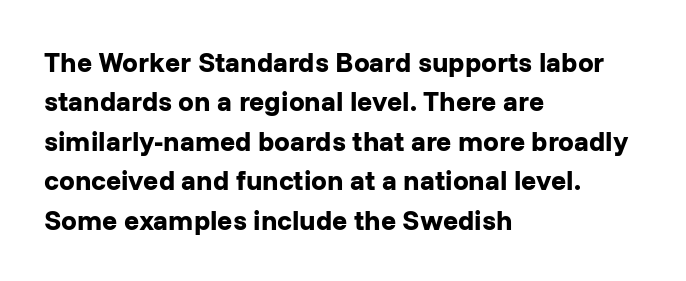
{"serif": "no", "italic": "no", "bold": "yes", "weight": "bold", "width": "normal", "stroke_contrast": "low", "x_height": "medium", "monospaced": "no", "underline": "no", "align": "left", "line_spacing": "normal", "line_spacing_ratio": 1.41, "letter_spacing": "normal", "letter_spacing_em": 0.0, "glyph_px": 28}
